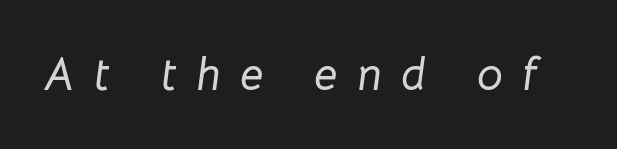
{"italic": "yes", "lean": "right", "slant_degrees": 8, "width": "normal", "stroke_contrast": "low", "x_height": "medium", "monospaced": "no", "underline": "no", "letter_spacing": "wide", "letter_spacing_em": 0.42, "glyph_px": 46}
